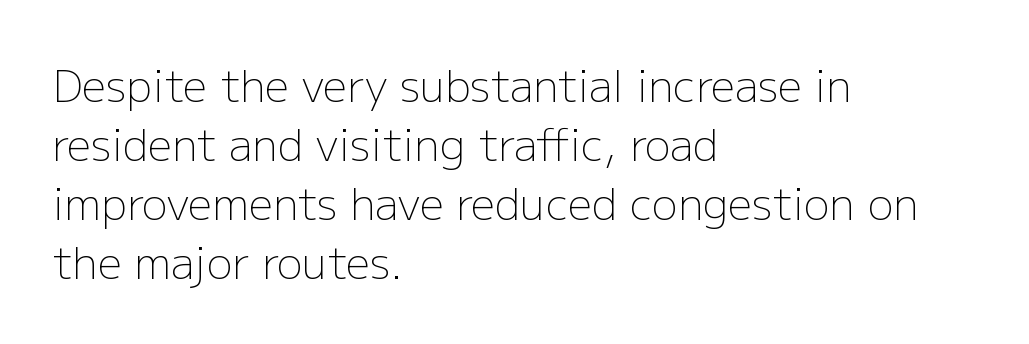
The passage shown has conventional tracking throughout. This block has exactly the height ordinary leading produces. Posture: upright roman. These lines stack with their left ends in a neat column. No feet cap the strokes, marking this as sans-serif type.
